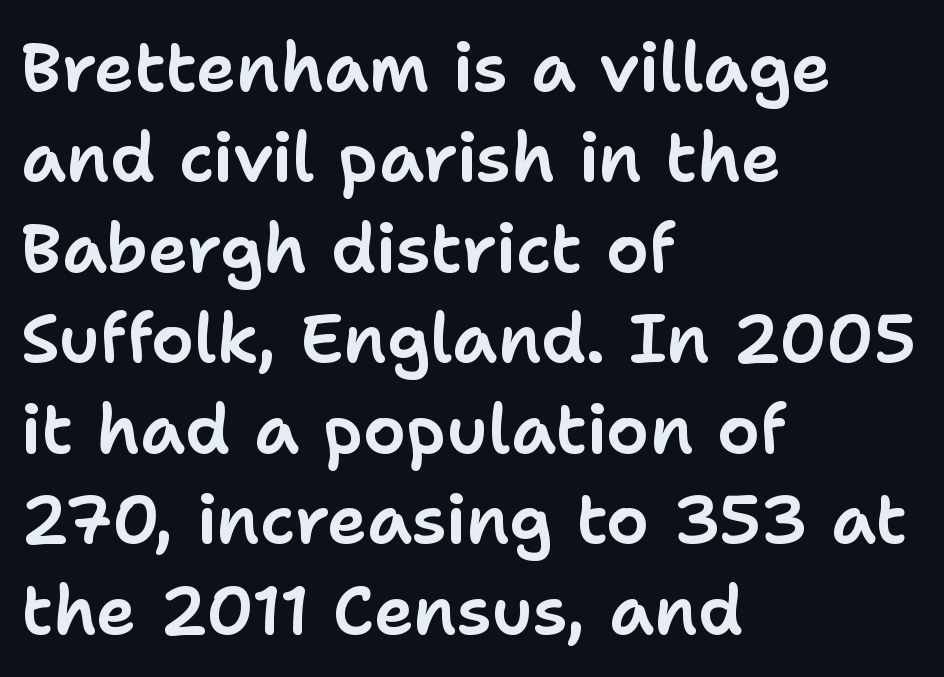
If you drew a ruler down the left edge, every line would touch it. Does the leading feel generous? No, just average. Is this a fixed-width face? No — the glyphs have proportional, varying widths. Only glyphs here, with clear space below each row.
